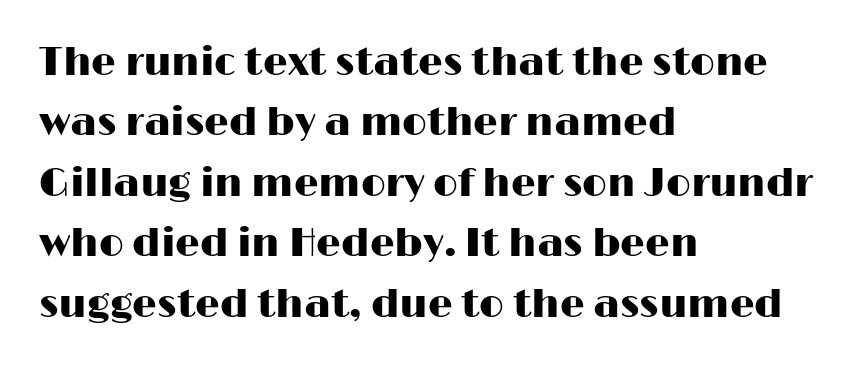
{"serif": "no", "italic": "no", "width": "wide", "stroke_contrast": "high", "x_height": "medium", "monospaced": "no", "underline": "no", "align": "left", "line_spacing": "normal", "line_spacing_ratio": 1.55, "letter_spacing": "normal", "letter_spacing_em": 0.0, "glyph_px": 39}
